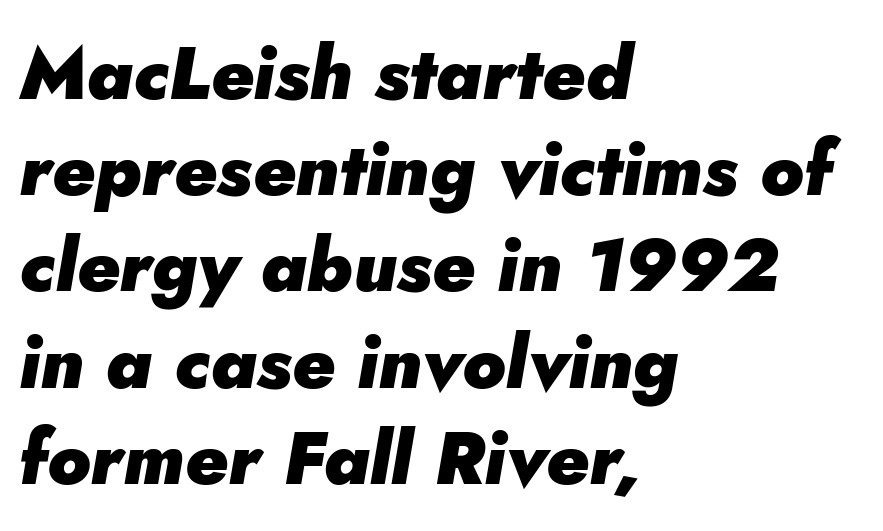
The image shows 74 px heavy type, italic (leaning right); set left-aligned, normal line spacing (1.3x), normal letter spacing, not underlined; low stroke contrast and a small x-height.
